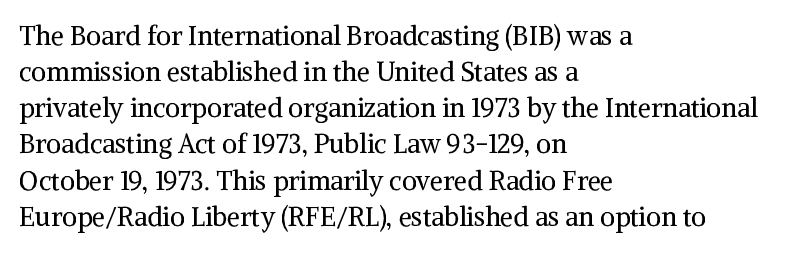
The image shows 26 px text type, upright; set left-aligned, normal line spacing (1.39x), normal letter spacing, not underlined.
